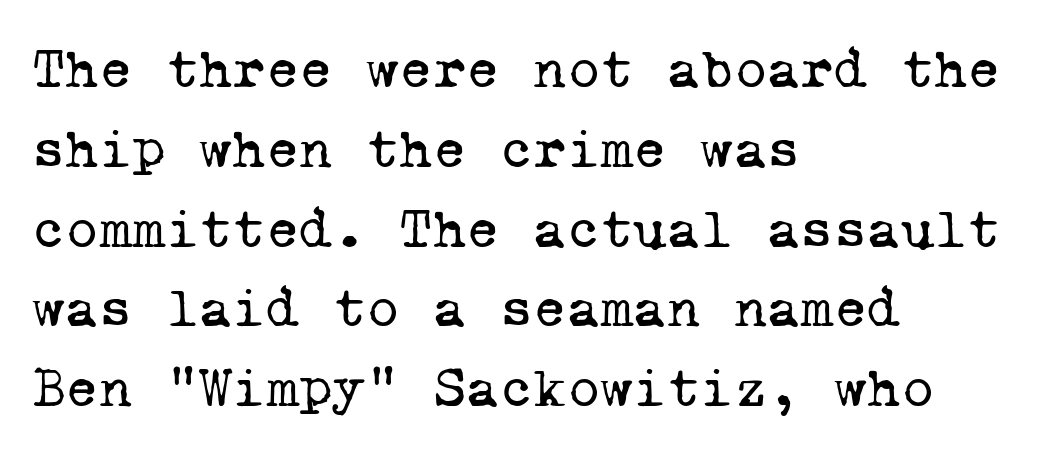
Q: Is the text bold? A: No.
Q: Is the typeface a serif or a sans-serif typeface? A: Serif.
Q: Is the text underlined? A: No.
Q: How is the paragraph aligned? A: Left-aligned.
Q: Is the spacing between letters normal or unusually wide? A: Normal.
Q: Is the spacing between lines tight, normal or loose? A: Normal.
Q: Width (condensed, normal, or wide)? A: Normal.
Q: Stroke contrast? A: Low.
Q: x-height? A: Medium.
Q: Monospaced? A: Yes.
